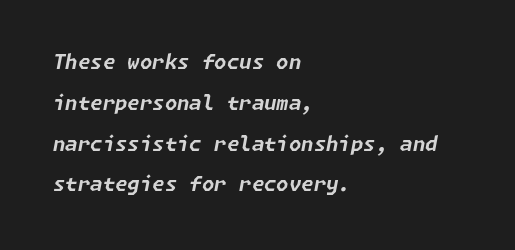
The image shows 20 px bold type, italic (leaning right); set left-aligned, loose line spacing (2.04x), normal letter spacing, not underlined.
